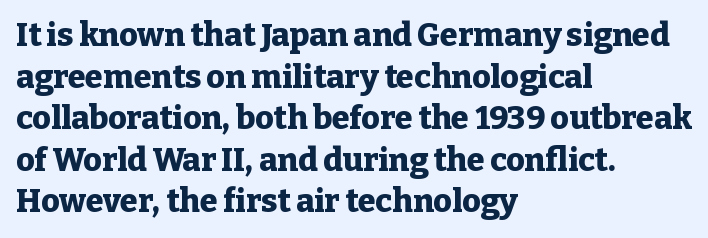
The passage shown is emphatically bold. Underlining? Definitely not there. Unlike italic type, these characters show no tilt at all. Honestly, the row spacing looks completely unremarkable. The letters carry serifs — small finishing strokes at the ends of their stems. Note the varied advance widths — an 'i' is clearly narrower than an 'm'.
